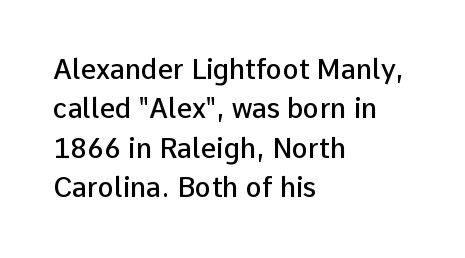
The image shows 27 px text type, upright; set left-aligned, normal line spacing (1.46x), normal letter spacing, not underlined.
